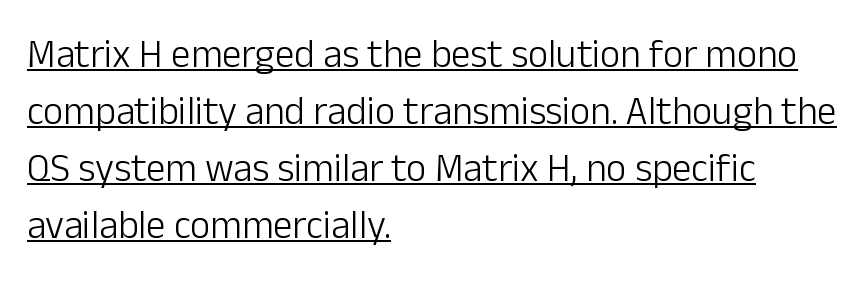
Q: Is the text bold? A: No.
Q: Is the text italic (slanted)? A: No, it is upright.
Q: Is the typeface a serif or a sans-serif typeface? A: Sans-serif.
Q: Is the text underlined? A: Yes.
Q: How is the paragraph aligned? A: Left-aligned.
Q: Is the spacing between letters normal or unusually wide? A: Normal.
Q: Is the spacing between lines tight, normal or loose? A: Normal.
Q: Width (condensed, normal, or wide)? A: Normal.
Q: Stroke contrast? A: Low.
Q: x-height? A: Medium.
Q: Monospaced? A: No.
